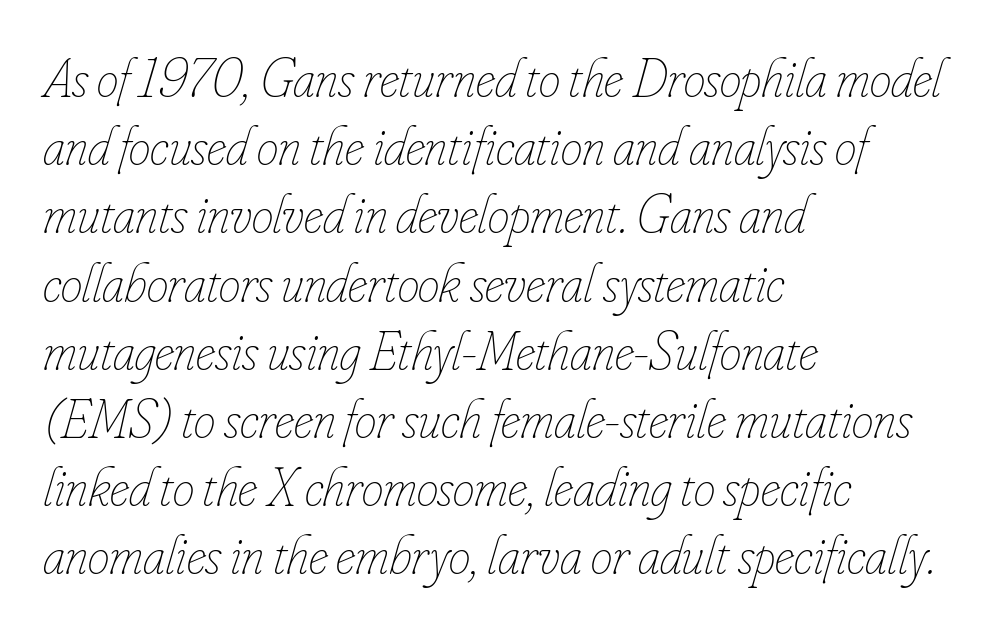
Q: Is the text bold? A: No.
Q: Is the text italic (slanted)? A: Yes, it leans right by about 16 degrees.
Q: Is the text underlined? A: No.
Q: How is the paragraph aligned? A: Left-aligned.
Q: Is the spacing between letters normal or unusually wide? A: Normal.
Q: Width (condensed, normal, or wide)? A: Condensed.
Q: Stroke contrast? A: Low.
Q: x-height? A: Small.
Q: Monospaced? A: No.
